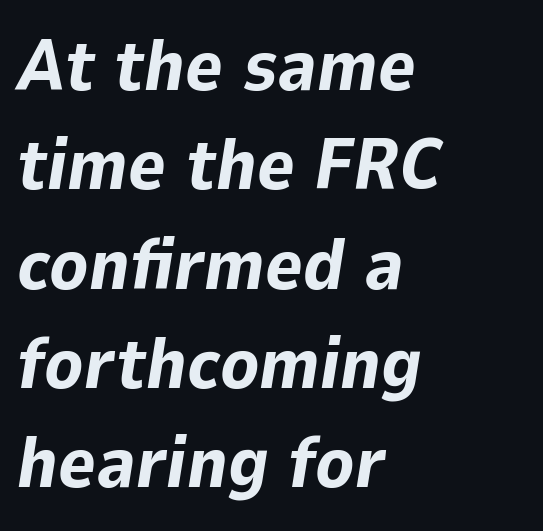
The image shows 72 px bold type, italic (leaning right); set left-aligned, normal line spacing (1.38x), normal letter spacing, not underlined; low stroke contrast and a medium x-height.
